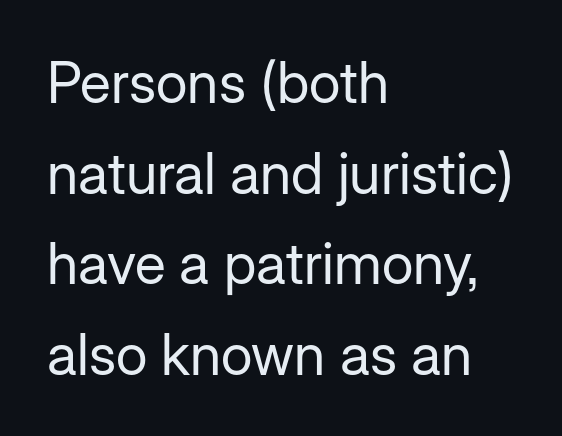
{"serif": "no", "italic": "no", "bold": "no", "weight": "regular", "width": "normal", "stroke_contrast": "low", "x_height": "medium", "monospaced": "no", "underline": "no", "align": "left", "line_spacing": "normal", "line_spacing_ratio": 1.59, "letter_spacing": "normal", "letter_spacing_em": 0.0, "glyph_px": 57}
